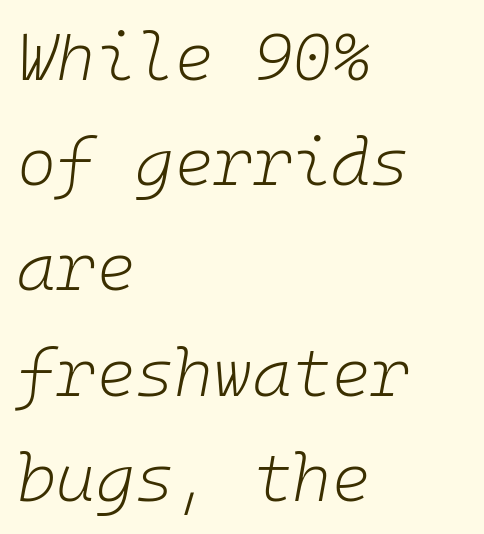
Observe the ordinary spacing: letters are neighbours, not strangers. The face used here is monospaced, like something from a code editor. Horizontally, the lines are justified to the leading edge only. Slanted lettering throughout.
